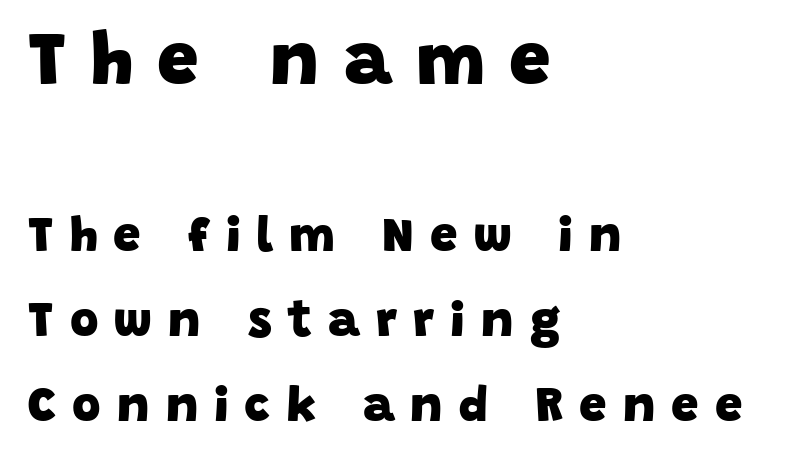
{"serif": "no", "bold": "yes", "weight": "heavy", "width": "normal", "stroke_contrast": "low", "x_height": "large", "monospaced": "no", "underline": "no", "align": "left", "line_spacing_ratio": 1.73, "letter_spacing": "wide", "letter_spacing_em": 0.33, "larger_block": "first", "size_ratio": 1.51, "glyph_px": 74}
